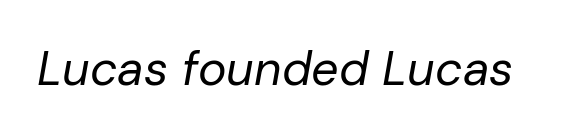
{"italic": "yes", "lean": "right", "slant_degrees": 10, "bold": "no", "weight": "regular", "width": "normal", "stroke_contrast": "low", "x_height": "medium", "monospaced": "no", "underline": "no", "letter_spacing": "normal", "letter_spacing_em": 0.0, "glyph_px": 48}
